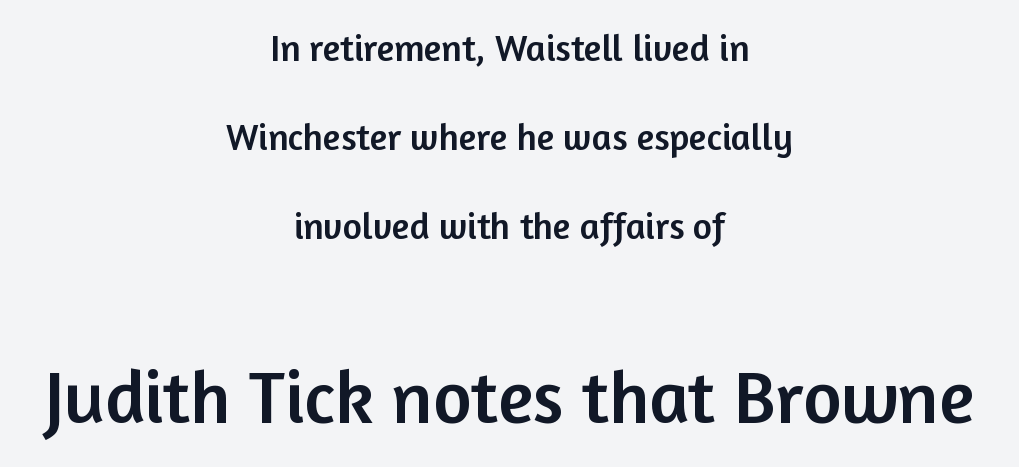
The image shows 74 px sans-serif type, upright; set centered, loose line spacing (2.41x), normal letter spacing, not underlined; the second (bottom) block is 2.0x larger; low stroke contrast and a medium x-height.
